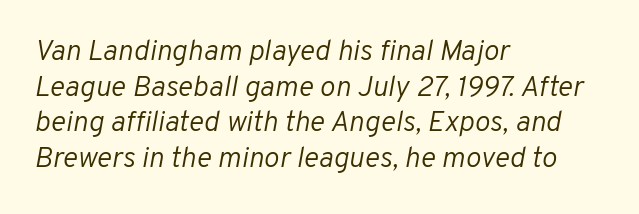
The image shows 29 px light type, italic (leaning right); set left-aligned, line spacing 1.23x, normal letter spacing, not underlined; low stroke contrast and a medium x-height.
